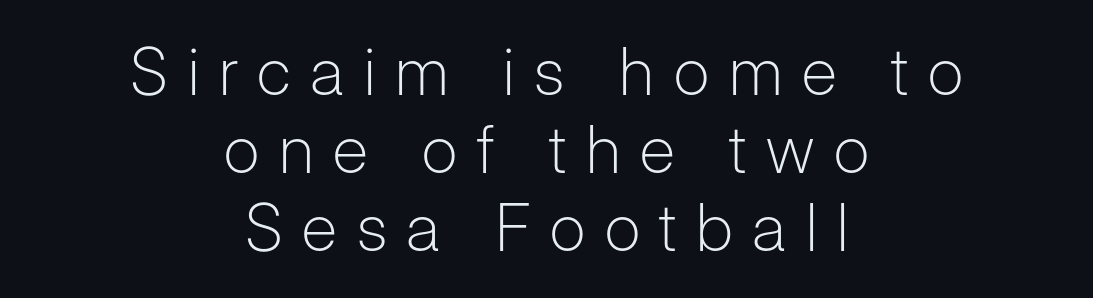
{"serif": "no", "italic": "no", "bold": "no", "weight": "light", "width": "normal", "stroke_contrast": "low", "x_height": "medium", "monospaced": "no", "underline": "no", "align": "center", "line_spacing_ratio": 1.18, "letter_spacing": "wide", "letter_spacing_em": 0.3, "glyph_px": 66}
